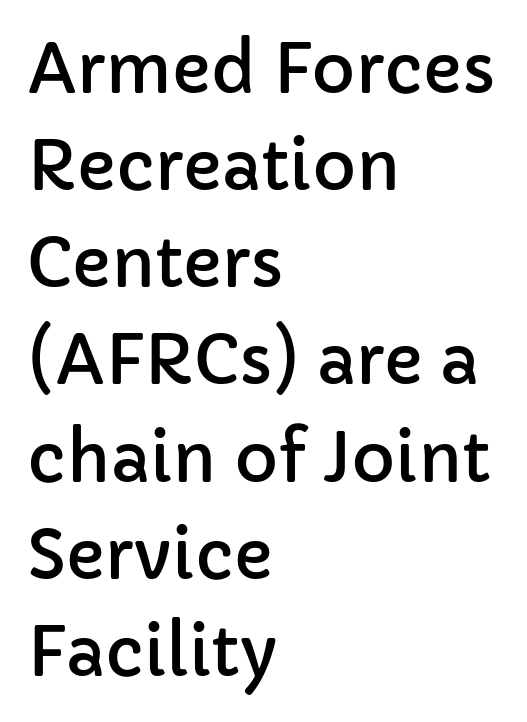
{"serif": "no", "italic": "no", "width": "normal", "stroke_contrast": "low", "x_height": "medium", "monospaced": "no", "underline": "no", "align": "left", "line_spacing": "normal", "line_spacing_ratio": 1.45, "letter_spacing": "normal", "letter_spacing_em": 0.0, "glyph_px": 67}
